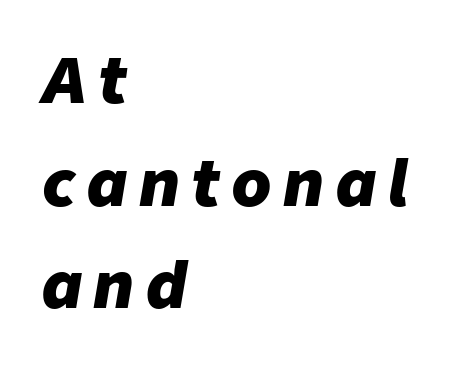
The image shows 63 px heavy type, italic (leaning right); set left-aligned, normal line spacing (1.63x), not underlined; low stroke contrast and a medium x-height.
